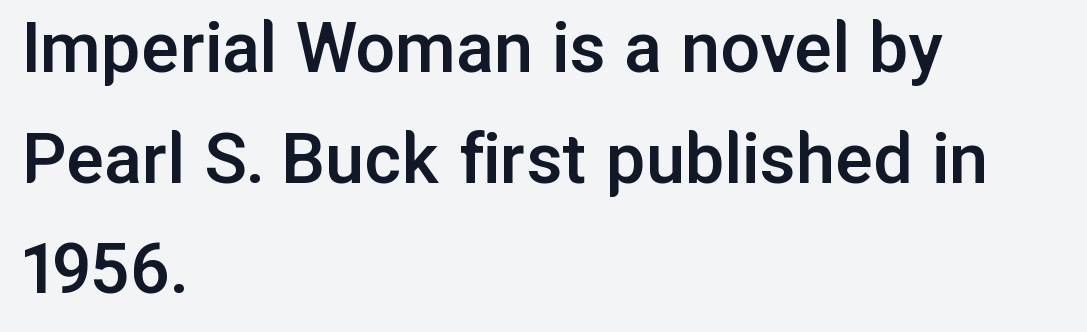
{"serif": "no", "italic": "no", "bold": "semi", "weight": "semibold", "width": "normal", "stroke_contrast": "low", "x_height": "medium", "monospaced": "no", "underline": "no", "align": "left", "line_spacing": "normal", "line_spacing_ratio": 1.4, "letter_spacing": "normal", "letter_spacing_em": 0.0, "glyph_px": 79}
